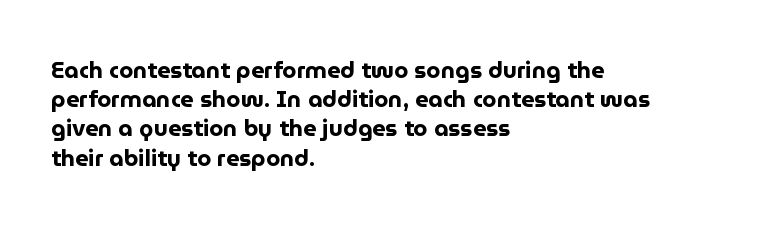
Q: Is the text bold? A: Yes.
Q: Is the text italic (slanted)? A: No, it is upright.
Q: Is the text underlined? A: No.
Q: How is the paragraph aligned? A: Left-aligned.
Q: Is the spacing between letters normal or unusually wide? A: Normal.
Q: Is the spacing between lines tight, normal or loose? A: Normal.
